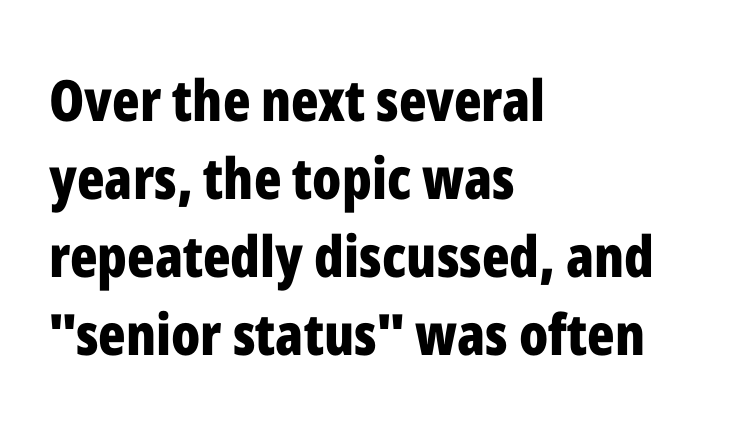
Notice how descenders clear the ascenders below comfortably — that's standard leading. The letters sit at their default tracking, neither squeezed nor spread. Quick note: underline off. As a designer I'd log this as weight 700, bold. These lines are rendered in a variable-pitch font. Line beginnings align vertically; line endings do not.
